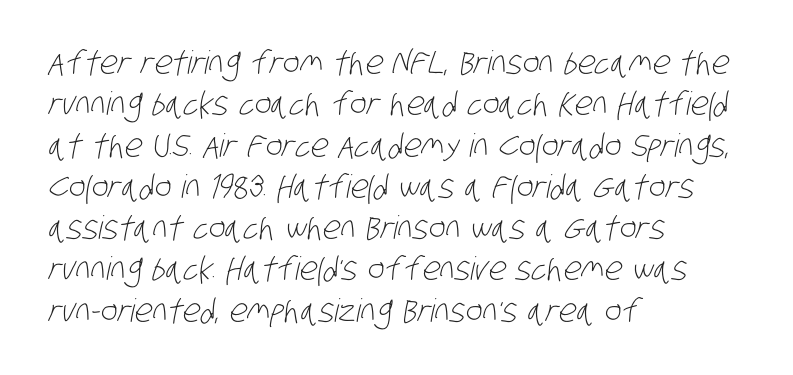
{"serif": "no", "bold": "no", "weight": "light", "width": "condensed", "stroke_contrast": "low", "x_height": "large", "monospaced": "no", "underline": "no", "align": "left", "line_spacing": "normal", "line_spacing_ratio": 1.29, "letter_spacing": "normal", "letter_spacing_em": 0.0, "glyph_px": 32}
